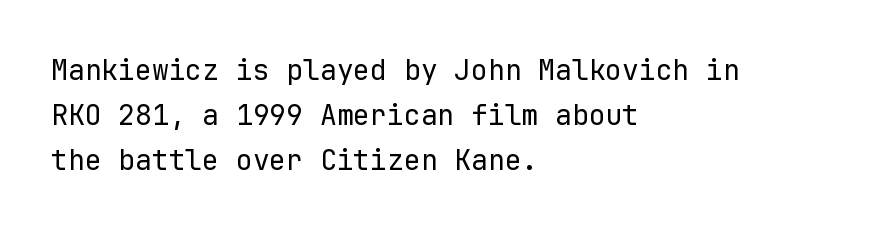
The image shows 28 px regular-weight sans-serif type, upright, monospaced; set left-aligned, normal line spacing (1.6x), normal letter spacing, not underlined; low stroke contrast and a medium x-height.
